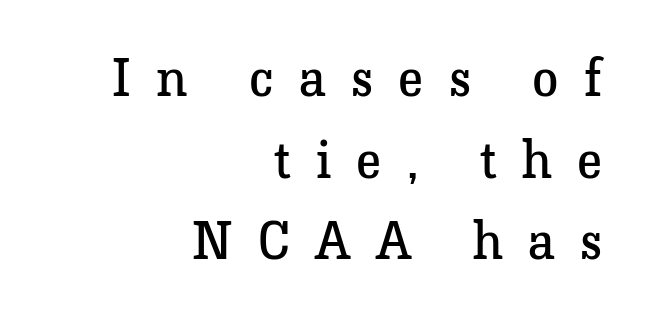
{"serif": "yes", "italic": "no", "bold": "no", "weight": "regular", "width": "normal", "stroke_contrast": "low", "x_height": "medium", "monospaced": "no", "underline": "no", "align": "right", "line_spacing": "normal", "line_spacing_ratio": 1.54, "letter_spacing": "wide", "letter_spacing_em": 0.48, "glyph_px": 53}
